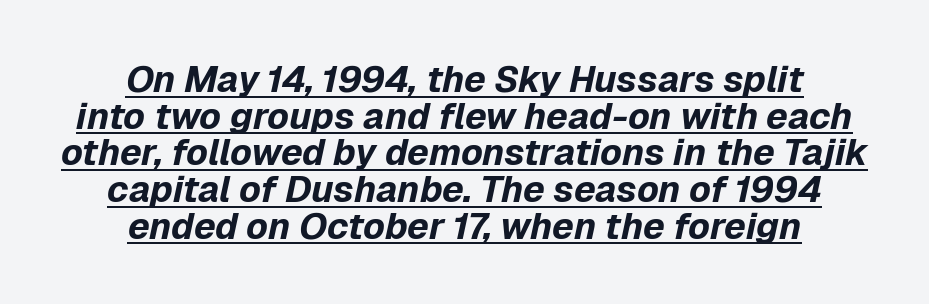
The image shows 37 px bold type, italic (leaning right); set centered, tight line spacing (0.99x), normal letter spacing, underlined; low stroke contrast and a medium x-height.
